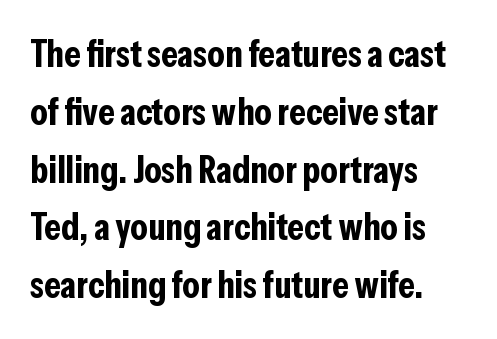
The image shows 38 px bold, condensed sans-serif type, upright; set left-aligned, normal line spacing (1.52x), normal letter spacing, not underlined; low stroke contrast and a medium x-height.
